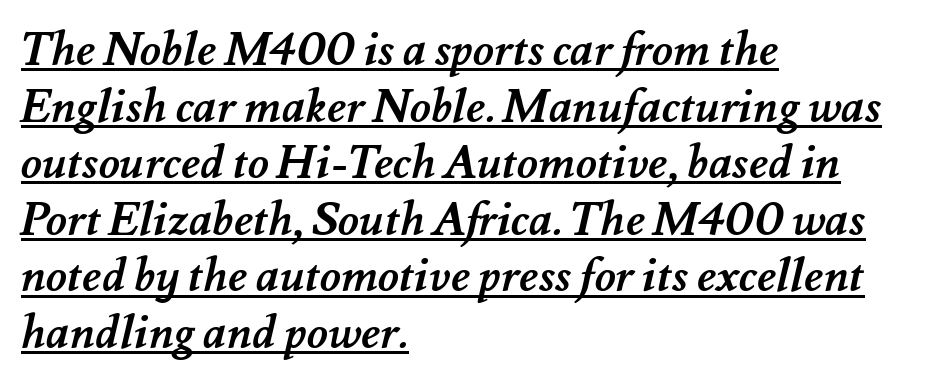
The image shows 46 px semibold type; set left-aligned, line spacing 1.23x, normal letter spacing, underlined; medium stroke contrast and a small x-height.
